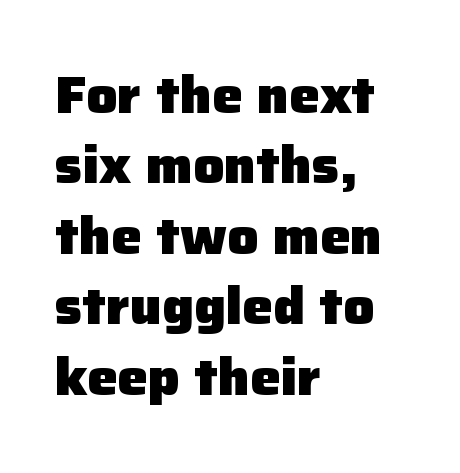
{"serif": "no", "italic": "no", "bold": "yes", "weight": "heavy", "width": "normal", "stroke_contrast": "low", "x_height": "medium", "monospaced": "no", "underline": "no", "align": "left", "line_spacing": "normal", "line_spacing_ratio": 1.38, "letter_spacing": "normal", "letter_spacing_em": 0.0, "glyph_px": 51}
